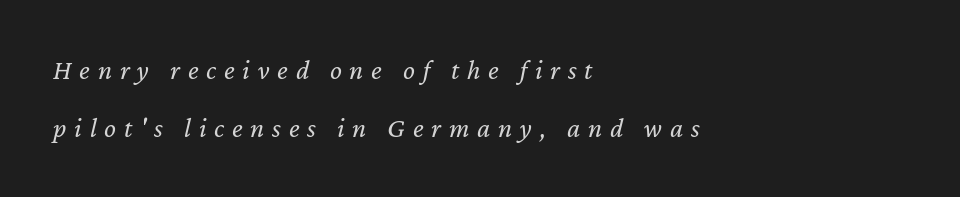
The whole block is typeset with a tilt. Nobody drew a line under any word here. Widely set lines give the paragraph a tall, airy silhouette. The rendering uses natural spacing where letterforms have individual widths. The cut favours lightness, reaching ordinary text weight at its darkest. The type is letterspaced generously, with wide tracking.
